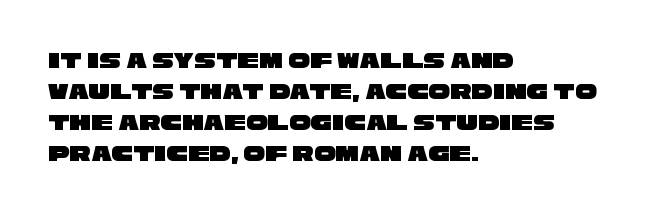
Q: Is the text underlined? A: No.
Q: How is the paragraph aligned? A: Left-aligned.
Q: Is the spacing between letters normal or unusually wide? A: Normal.
Q: Is the spacing between lines tight, normal or loose? A: Normal.
